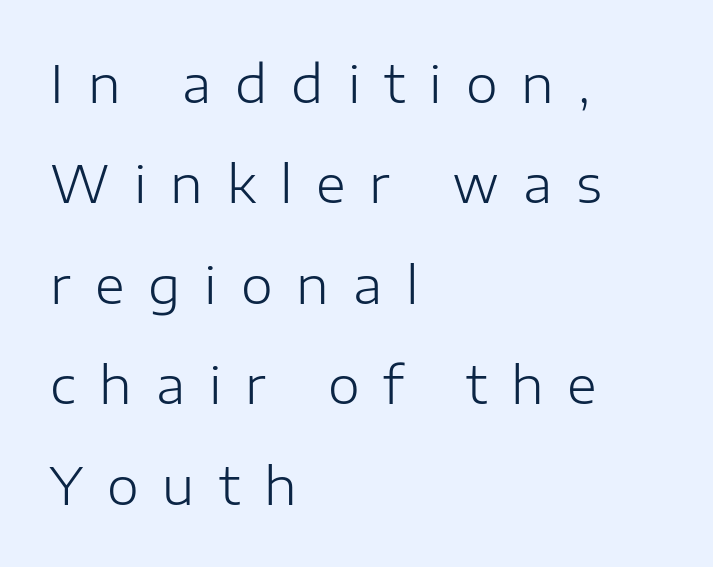
Q: Is the text bold? A: No.
Q: Is the text italic (slanted)? A: No, it is upright.
Q: Is the typeface a serif or a sans-serif typeface? A: Sans-serif.
Q: Is the text underlined? A: No.
Q: How is the paragraph aligned? A: Left-aligned.
Q: Is the spacing between letters normal or unusually wide? A: Unusually wide.
Q: Is the spacing between lines tight, normal or loose? A: Loose.
Q: Width (condensed, normal, or wide)? A: Normal.
Q: Stroke contrast? A: Low.
Q: x-height? A: Medium.
Q: Monospaced? A: No.
